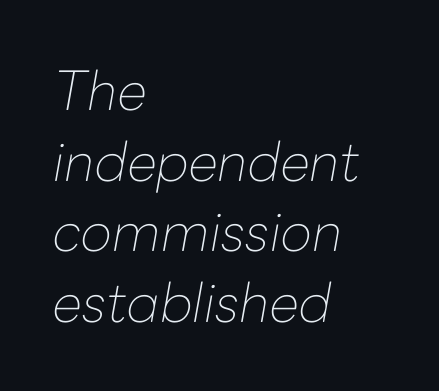
The image shows 54 px thin type, italic (leaning right); set left-aligned, normal line spacing (1.31x), normal letter spacing, not underlined; low stroke contrast and a medium x-height.
